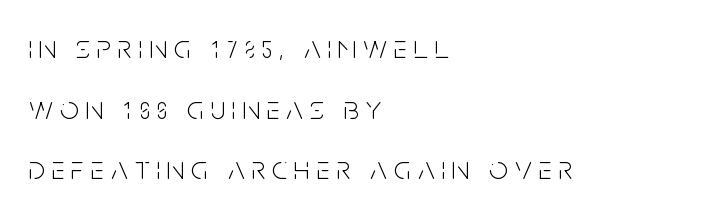
Q: Is the text bold? A: No.
Q: Is the text italic (slanted)? A: No, it is upright.
Q: Is the typeface a serif or a sans-serif typeface? A: Sans-serif.
Q: Is the text underlined? A: No.
Q: How is the paragraph aligned? A: Left-aligned.
Q: Is the spacing between letters normal or unusually wide? A: Unusually wide.
Q: Width (condensed, normal, or wide)? A: Condensed.
Q: Stroke contrast? A: Low.
Q: x-height? A: Large.
Q: Monospaced? A: No.
